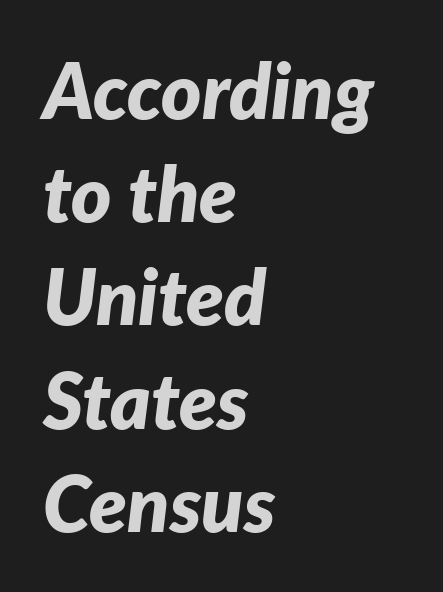
Observe the ordinary spacing: letters are neighbours, not strangers. A typesetter would call this leading conventional body-copy spacing. The text carries the slant typical of an italic or oblique font. Decoration check: the copy has no underline. Varying glyph widths throughout — classic text-font behaviour. The text block is weighted toward the left margin, trailing off unevenly rightward.
